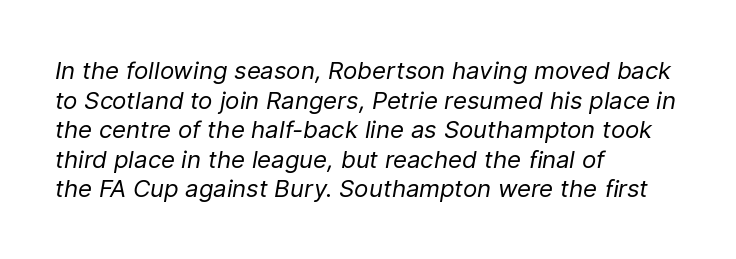
The image shows 24 px text type, italic (leaning right); set left-aligned, line spacing 1.23x, normal letter spacing, not underlined.
